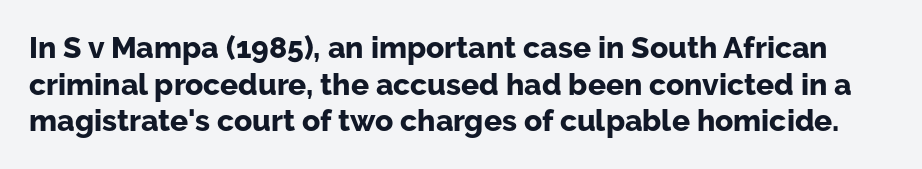
The image shows 30 px bold sans-serif type, upright; set line spacing 1.22x, normal letter spacing, not underlined; low stroke contrast and a medium x-height.
